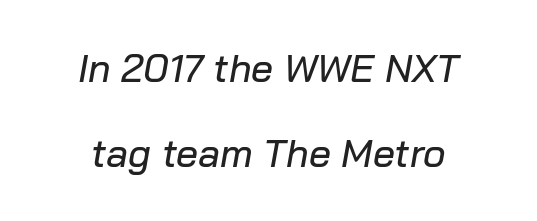
The image shows 39 px text type, italic (leaning right); set centered, loose line spacing (2.18x), normal letter spacing, not underlined; low stroke contrast and a medium x-height.
